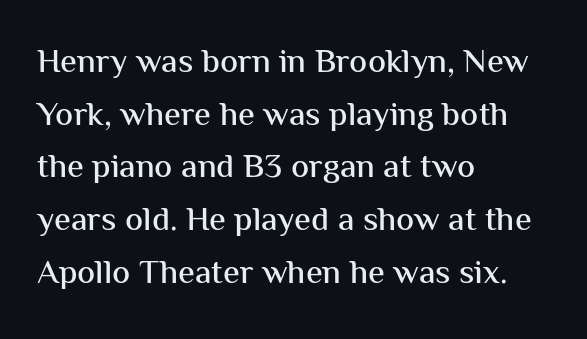
{"serif": "no", "italic": "no", "width": "normal", "stroke_contrast": "medium", "x_height": "medium", "monospaced": "no", "underline": "no", "align": "left", "line_spacing": "normal", "line_spacing_ratio": 1.55, "letter_spacing": "normal", "letter_spacing_em": 0.0, "glyph_px": 34}
